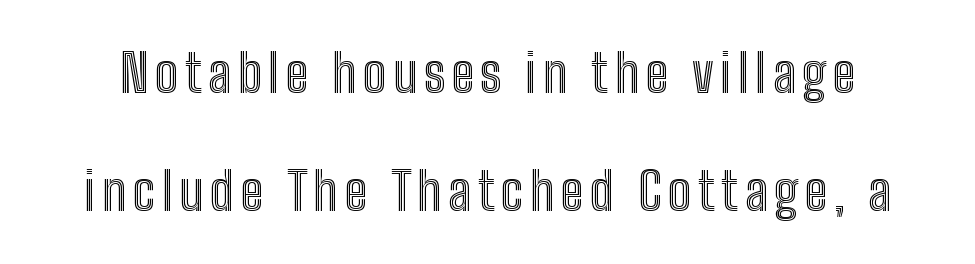
The image shows 52 px condensed type, upright; set loose line spacing (2.26x), not underlined; a medium x-height.
